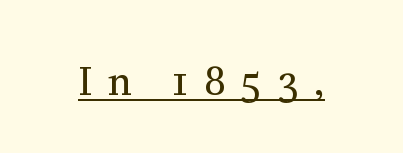
{"serif": "yes", "italic": "no", "bold": "no", "weight": "regular", "width": "normal", "stroke_contrast": "medium", "x_height": "medium", "monospaced": "no", "underline": "yes", "letter_spacing": "wide", "letter_spacing_em": 0.44, "glyph_px": 37}
